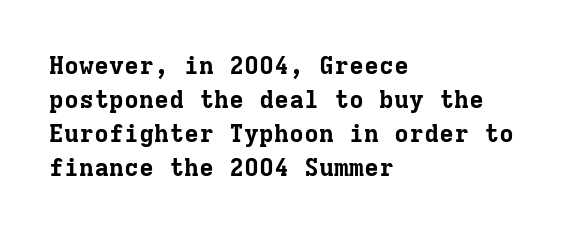
Just letters on the line, the space beneath them empty. No italicization has been applied; the sample stays upright. The rows are spaced the way most documents space them. The glyphs have the mass of a bold cut. Look at the tracking — it's just the regular setting, nothing added. Each line starts at the same left margin while the right side varies.
